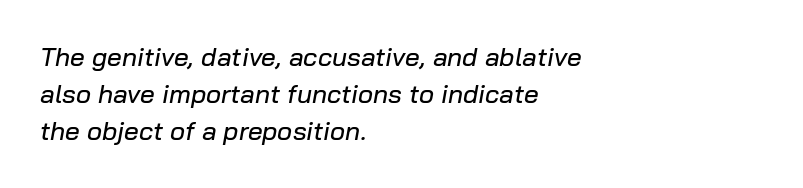
Q: Is the text italic (slanted)? A: Yes, it leans right by about 10 degrees.
Q: Is the text underlined? A: No.
Q: How is the paragraph aligned? A: Left-aligned.
Q: Is the spacing between letters normal or unusually wide? A: Normal.
Q: Is the spacing between lines tight, normal or loose? A: Normal.
